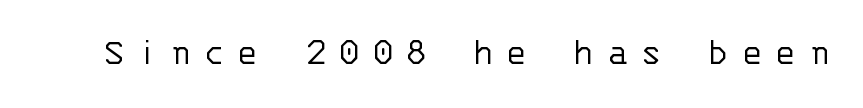
{"serif": "no", "italic": "no", "bold": "no", "weight": "light", "width": "normal", "stroke_contrast": "low", "x_height": "large", "monospaced": "yes", "underline": "no", "letter_spacing": "wide", "letter_spacing_em": 0.37, "glyph_px": 39}
